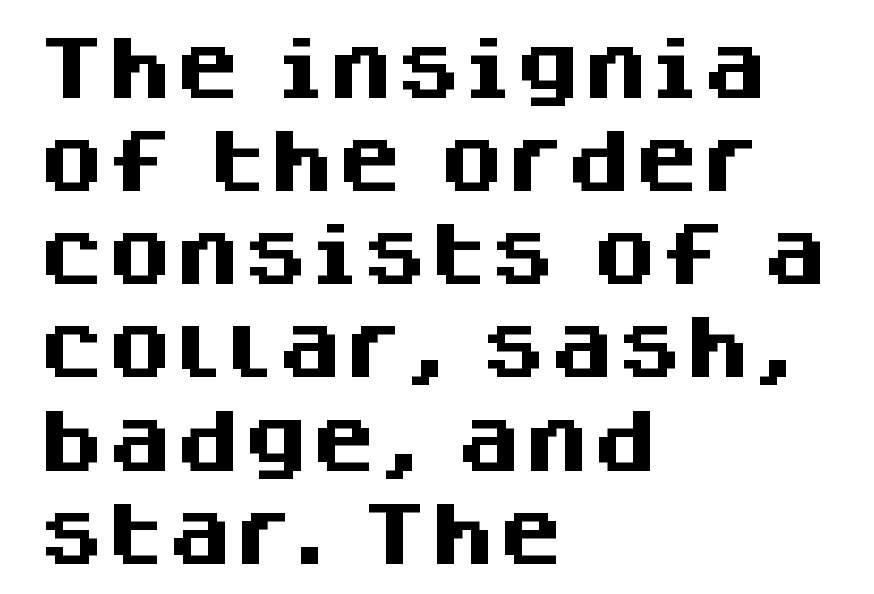
{"serif": "no", "italic": "no", "bold": "yes", "weight": "heavy", "width": "normal", "stroke_contrast": "medium", "x_height": "large", "monospaced": "no", "underline": "no", "align": "left", "line_spacing": "normal", "line_spacing_ratio": 1.37, "letter_spacing": "normal", "letter_spacing_em": 0.0, "glyph_px": 68}
